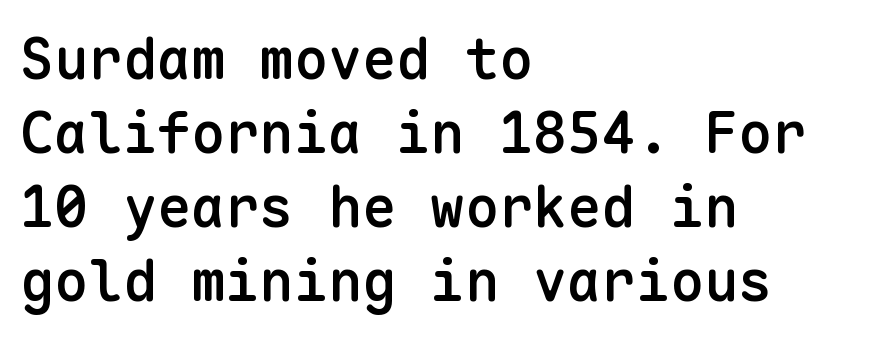
{"serif": "no", "italic": "no", "bold": "semi", "weight": "semibold", "width": "normal", "stroke_contrast": "low", "x_height": "medium", "monospaced": "yes", "underline": "no", "align": "left", "line_spacing": "normal", "line_spacing_ratio": 1.3, "letter_spacing": "normal", "letter_spacing_em": 0.0, "glyph_px": 57}
